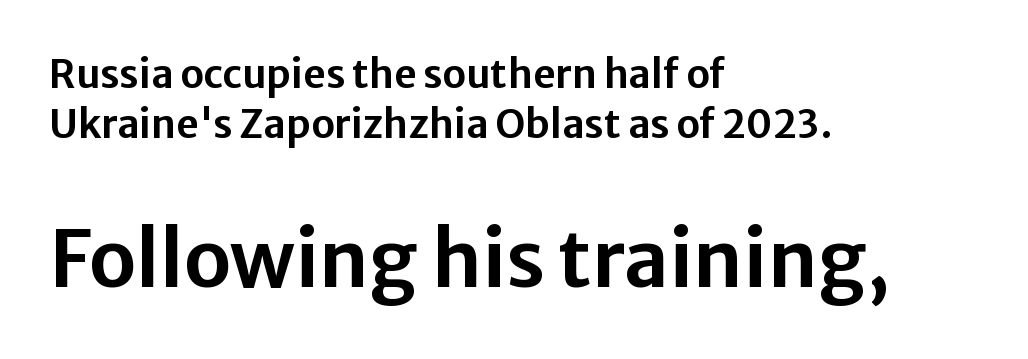
{"serif": "no", "italic": "no", "width": "normal", "stroke_contrast": "low", "x_height": "medium", "monospaced": "no", "underline": "no", "align": "left", "line_spacing": "normal", "line_spacing_ratio": 1.27, "letter_spacing": "normal", "letter_spacing_em": 0.0, "larger_block": "second", "size_ratio": 2.0, "glyph_px": 78}
